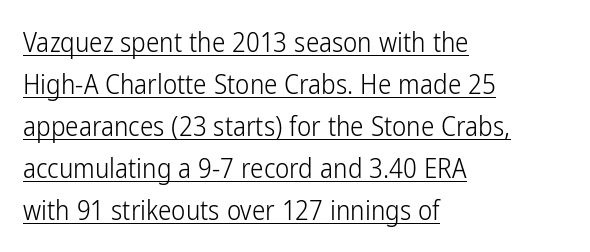
The text block is weighted toward the left margin, trailing off unevenly rightward. The line-height multiplier appears to be the usual default. This sample carries an underscore along the baseline area. Tracking here is standard; glyphs follow each other at the usual distance. Is the type heavy? It reads as light-to-regular instead. The font's upright variant was chosen for this text.
